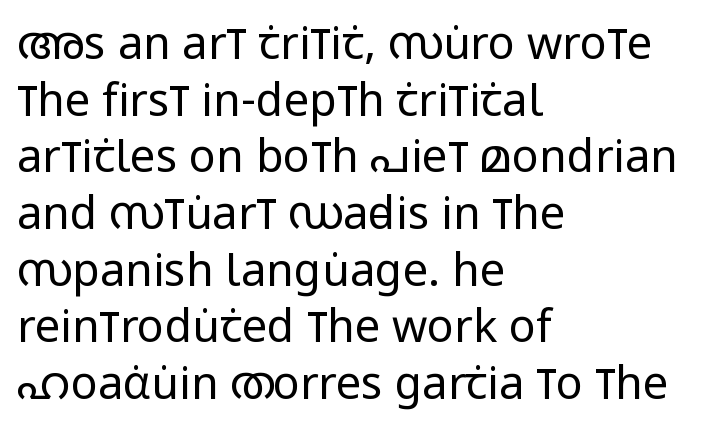
Q: Is the text bold? A: No.
Q: Is the text italic (slanted)? A: No, it is upright.
Q: Is the typeface a serif or a sans-serif typeface? A: Sans-serif.
Q: Is the text underlined? A: No.
Q: How is the paragraph aligned? A: Left-aligned.
Q: Is the spacing between letters normal or unusually wide? A: Normal.
Q: Is the spacing between lines tight, normal or loose? A: Normal.
Q: Width (condensed, normal, or wide)? A: Condensed.
Q: Stroke contrast? A: Low.
Q: x-height? A: Large.
Q: Monospaced? A: No.
